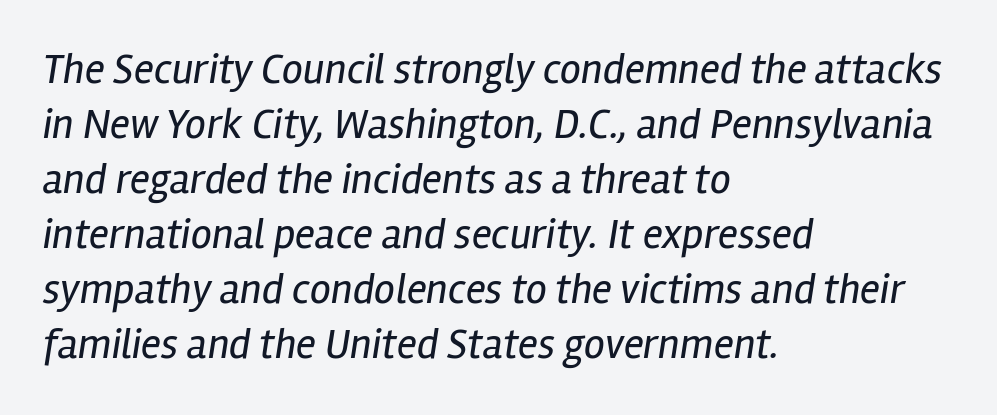
Short note: letters normally spaced. Line starts are locked; line ends wander. The gap between lines stays unmarked. You could not count columns in this text — the font is proportionally spaced.
